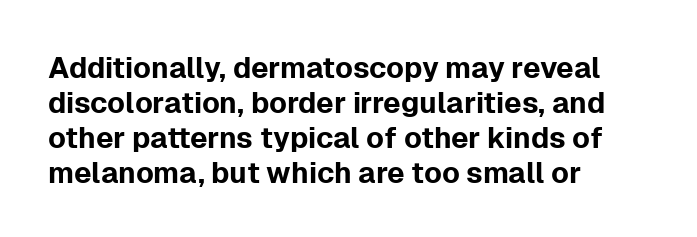
The image shows 29 px sans-serif type, upright; set left-aligned, line spacing 1.21x, normal letter spacing, not underlined; low stroke contrast and a medium x-height.
